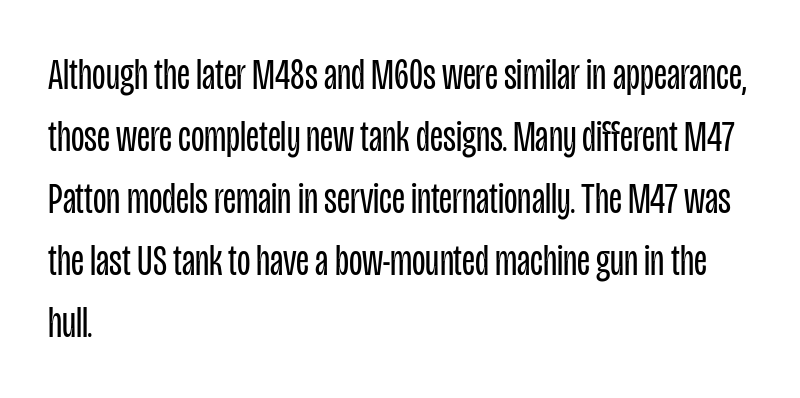
The image shows 44 px regular-weight, condensed sans-serif type, upright; set left-aligned, normal line spacing (1.41x), normal letter spacing, not underlined; low stroke contrast and a large x-height.
